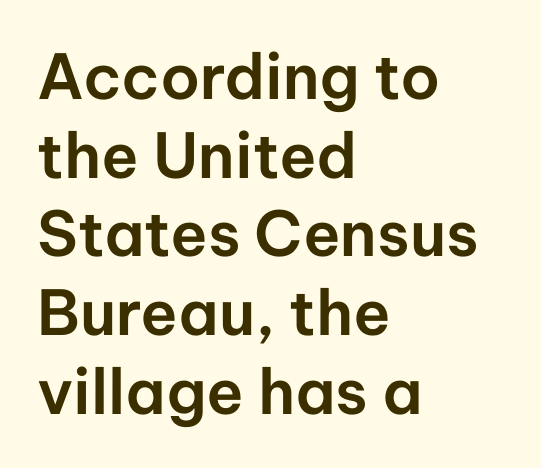
The image shows 62 px sans-serif type, upright; set left-aligned, normal line spacing (1.27x), normal letter spacing, not underlined; low stroke contrast and a medium x-height.
